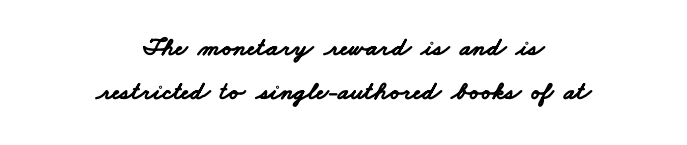
Compared with an ordinary text face, these strokes are far heavier — a full bold. Words appear dense and cohesive because spacing is normal. The compositor balanced each line on the midline. Descenders hang freely into open space. How would I describe the line gaps? Plain and ordinary.
